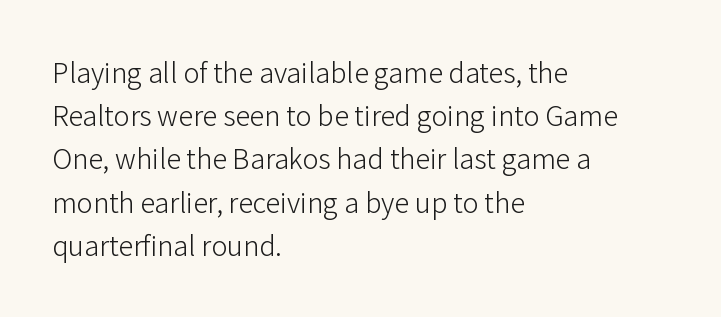
{"serif": "no", "italic": "no", "bold": "no", "weight": "light", "width": "normal", "stroke_contrast": "low", "x_height": "medium", "monospaced": "no", "underline": "no", "align": "left", "line_spacing": "normal", "line_spacing_ratio": 1.44, "letter_spacing": "normal", "letter_spacing_em": 0.0, "glyph_px": 30}
